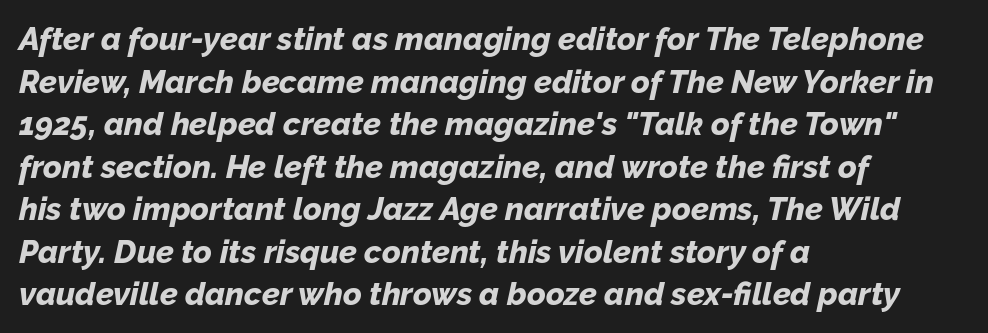
The image shows 32 px bold type, italic (leaning right); set left-aligned, normal line spacing (1.33x), normal letter spacing, not underlined; low stroke contrast and a medium x-height.
